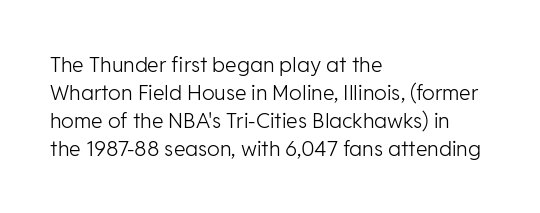
The paragraph has a hard left edge and a soft right edge. Rows of type keep a routine distance in the vertical direction. The letters sit at their default tracking, neither squeezed nor spread. Posture: vertical.
